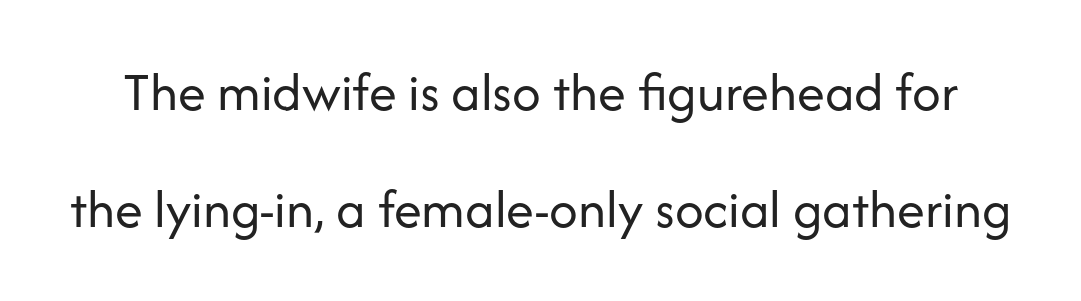
{"serif": "no", "italic": "no", "bold": "no", "weight": "regular", "width": "normal", "stroke_contrast": "low", "x_height": "medium", "monospaced": "no", "underline": "no", "line_spacing": "loose", "line_spacing_ratio": 2.09, "letter_spacing": "normal", "letter_spacing_em": 0.0, "glyph_px": 56}
